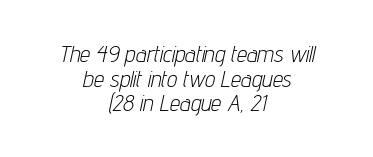
Q: Is the text bold? A: No.
Q: Is the text italic (slanted)? A: Yes, it leans right by about 12 degrees.
Q: Is the text underlined? A: No.
Q: How is the paragraph aligned? A: Centered.
Q: Is the spacing between letters normal or unusually wide? A: Normal.
Q: Is the spacing between lines tight, normal or loose? A: Tight.
